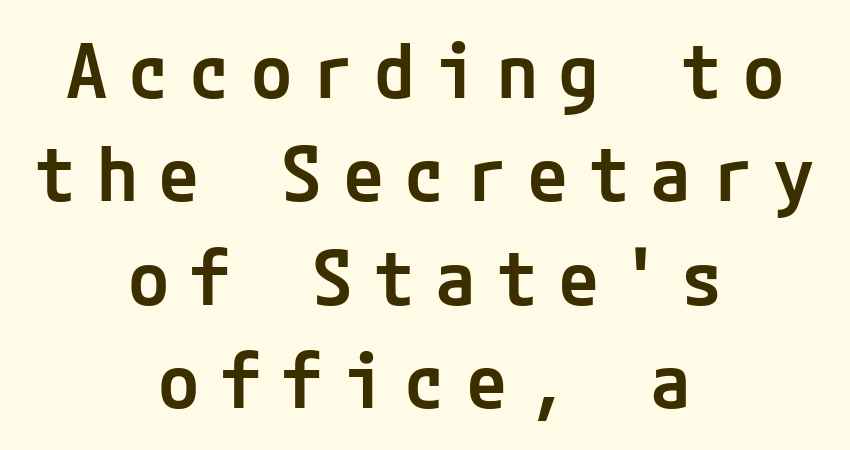
Descenders hang freely into open space. In CSS terms this would be text-align: center. Students, note that the glyphs here are deliberately spaced far apart. Regarding leading, the lines here are spaced in the standard way. The lettering holds an erect, upright posture throughout.
